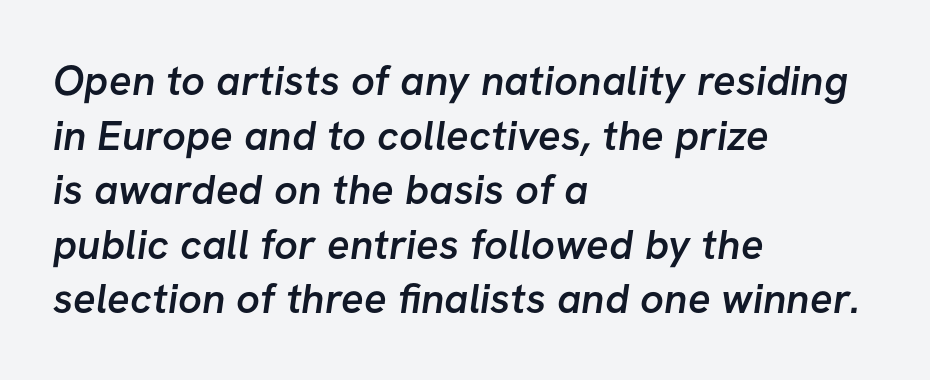
The image shows 42 px semibold sans-serif type; set left-aligned, normal line spacing (1.3x), normal letter spacing, not underlined; low stroke contrast and a medium x-height.
